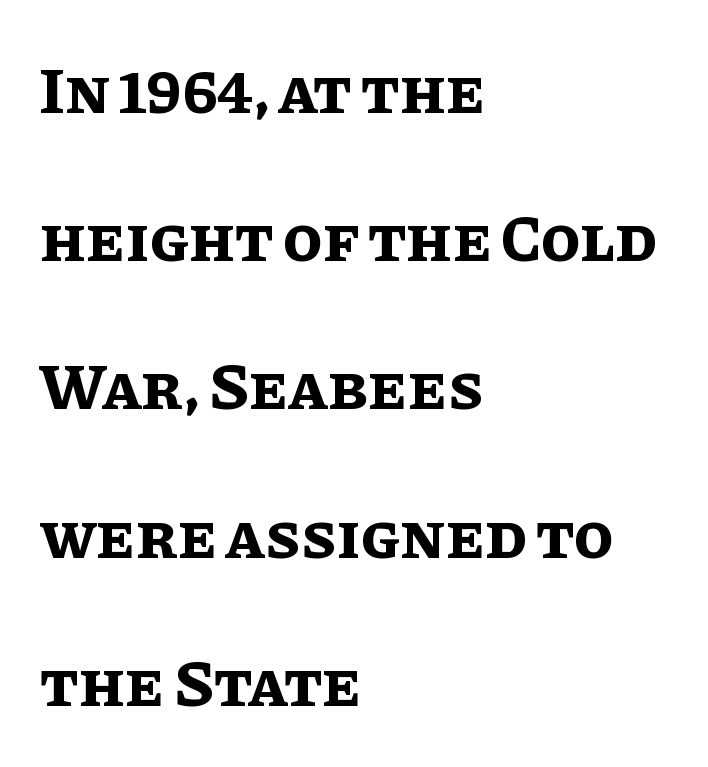
{"italic": "no", "bold": "yes", "weight": "bold", "width": "normal", "stroke_contrast": "low", "x_height": "large", "monospaced": "no", "underline": "no", "align": "left", "line_spacing": "loose", "line_spacing_ratio": 2.28, "letter_spacing": "normal", "letter_spacing_em": 0.0, "glyph_px": 65}
